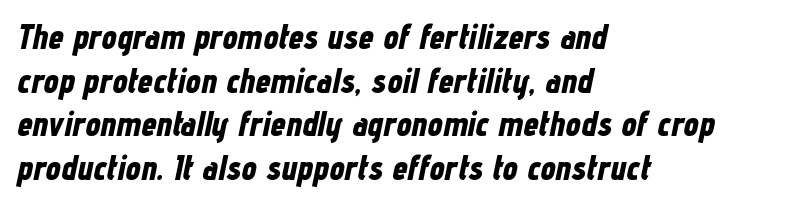
The image shows 34 px bold, condensed type, italic (leaning right); set left-aligned, normal line spacing (1.28x), normal letter spacing, not underlined; low stroke contrast and a medium x-height.
